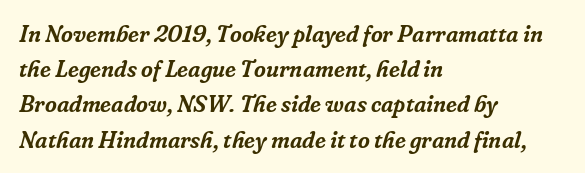
Q: Is the text italic (slanted)? A: Yes, it leans right by about 16 degrees.
Q: Is the text underlined? A: No.
Q: How is the paragraph aligned? A: Left-aligned.
Q: Is the spacing between letters normal or unusually wide? A: Normal.
Q: Is the spacing between lines tight, normal or loose? A: Normal.
